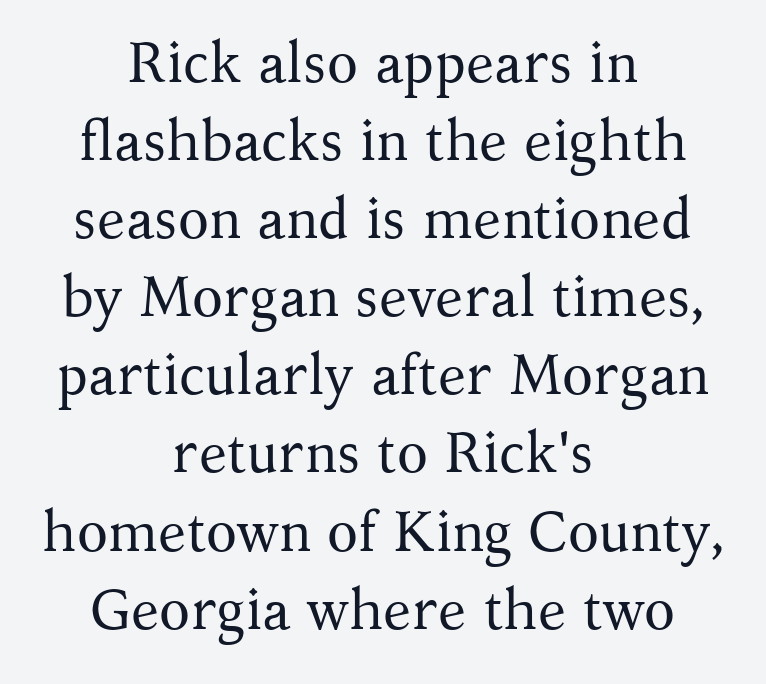
{"serif": "yes", "italic": "no", "bold": "no", "weight": "regular", "width": "normal", "stroke_contrast": "medium", "x_height": "medium", "monospaced": "no", "underline": "no", "align": "center", "line_spacing": "normal", "line_spacing_ratio": 1.37, "letter_spacing": "normal", "letter_spacing_em": 0.0, "glyph_px": 57}
